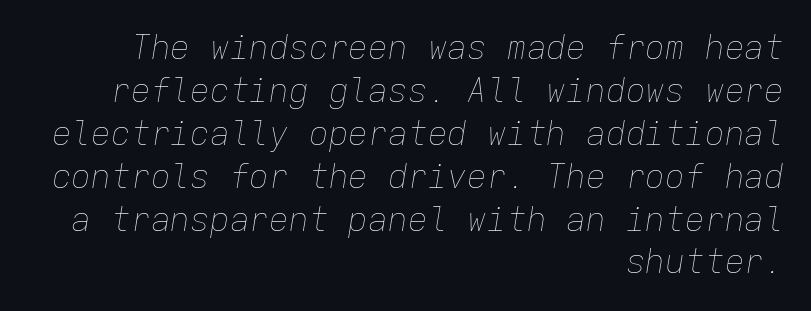
Q: Is the text bold? A: No.
Q: Is the text italic (slanted)? A: Yes, it leans right by about 9 degrees.
Q: Is the text underlined? A: No.
Q: How is the paragraph aligned? A: Right-aligned.
Q: Is the spacing between letters normal or unusually wide? A: Normal.
Q: Is the spacing between lines tight, normal or loose? A: Normal.
Q: Width (condensed, normal, or wide)? A: Normal.
Q: Stroke contrast? A: Low.
Q: x-height? A: Medium.
Q: Monospaced? A: Yes.
